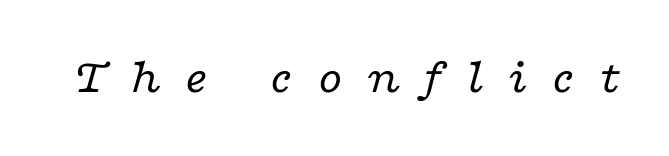
Q: Is the text bold? A: No.
Q: Is the text italic (slanted)? A: Yes, it leans right by about 16 degrees.
Q: Is the typeface a serif or a sans-serif typeface? A: Serif.
Q: Is the text underlined? A: No.
Q: Is the spacing between letters normal or unusually wide? A: Unusually wide.
Q: Width (condensed, normal, or wide)? A: Wide.
Q: Stroke contrast? A: Low.
Q: x-height? A: Medium.
Q: Monospaced? A: No.
